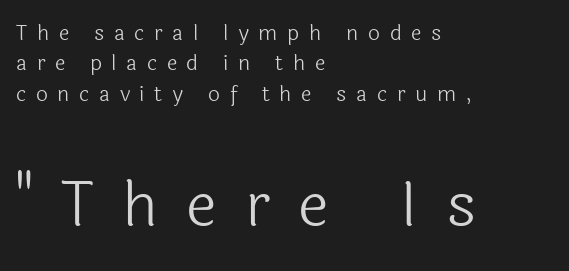
This rendering features lettering with no underline. A typesetter would call this proportional, since set widths differ per character. Leftover space on each line is placed entirely after the last word. These glyphs show unthickened strokes, regular width or finer.
